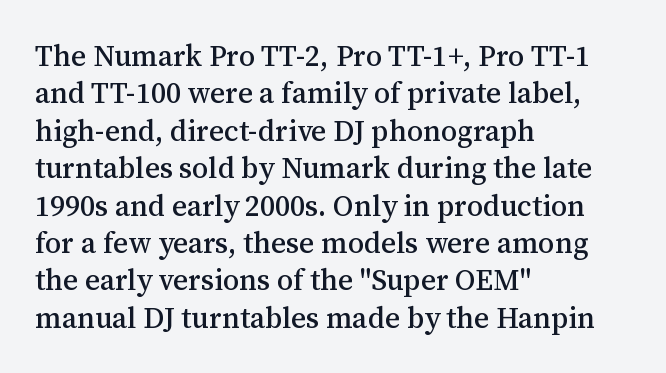
{"serif": "yes", "italic": "no", "width": "normal", "stroke_contrast": "medium", "x_height": "medium", "monospaced": "no", "underline": "no", "align": "left", "line_spacing": "normal", "line_spacing_ratio": 1.29, "letter_spacing": "normal", "letter_spacing_em": 0.0, "glyph_px": 29}
